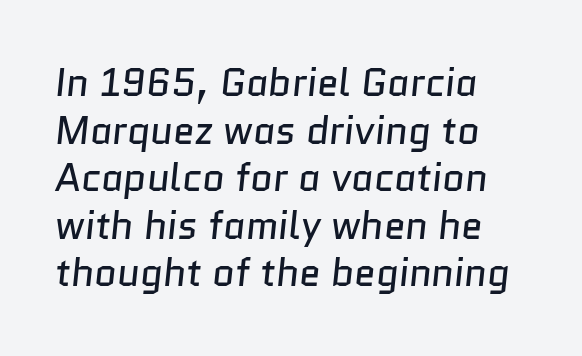
A typesetter would call this proportional, since set widths differ per character. No heavy texture on the line: the type isn't bold. Underlining? Definitely not there. Classification — sans serif.
